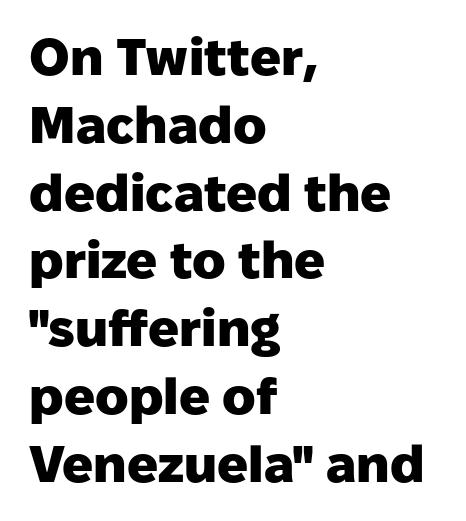
{"serif": "no", "italic": "no", "bold": "yes", "weight": "heavy", "width": "normal", "stroke_contrast": "low", "x_height": "medium", "monospaced": "no", "underline": "no", "align": "left", "line_spacing": "normal", "line_spacing_ratio": 1.33, "letter_spacing": "normal", "letter_spacing_em": 0.0, "glyph_px": 51}
